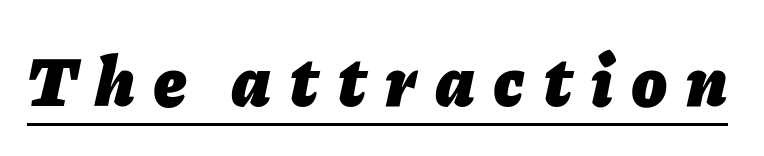
{"italic": "yes", "lean": "right", "slant_degrees": 11, "bold": "yes", "weight": "heavy", "width": "normal", "stroke_contrast": "low", "x_height": "medium", "monospaced": "no", "underline": "yes", "letter_spacing": "wide", "letter_spacing_em": 0.27, "glyph_px": 71}
